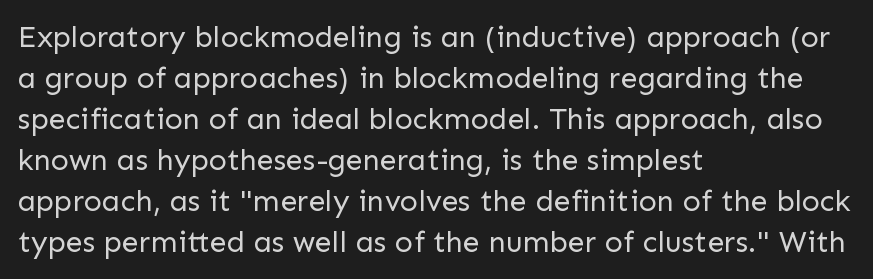
Q: Is the text bold? A: No.
Q: Is the text italic (slanted)? A: No, it is upright.
Q: Is the typeface a serif or a sans-serif typeface? A: Sans-serif.
Q: Is the text underlined? A: No.
Q: How is the paragraph aligned? A: Left-aligned.
Q: Is the spacing between letters normal or unusually wide? A: Normal.
Q: Is the spacing between lines tight, normal or loose? A: Normal.
Q: Width (condensed, normal, or wide)? A: Normal.
Q: Stroke contrast? A: Low.
Q: x-height? A: Medium.
Q: Monospaced? A: No.
